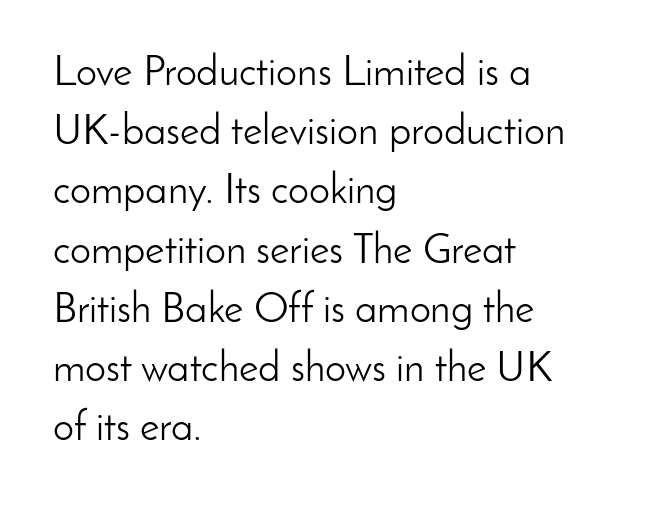
{"serif": "no", "italic": "no", "bold": "no", "weight": "light", "width": "normal", "stroke_contrast": "low", "x_height": "small", "monospaced": "no", "underline": "no", "align": "left", "line_spacing": "normal", "line_spacing_ratio": 1.41, "letter_spacing": "normal", "letter_spacing_em": 0.0, "glyph_px": 42}
